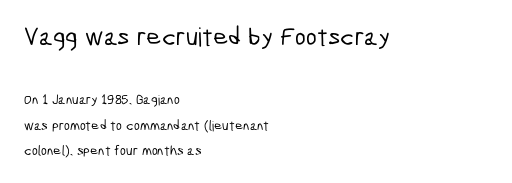
The image shows 26 px text type; set left-aligned, line spacing 1.82x, normal letter spacing, not underlined; the first (top) block is 1.86x larger.
